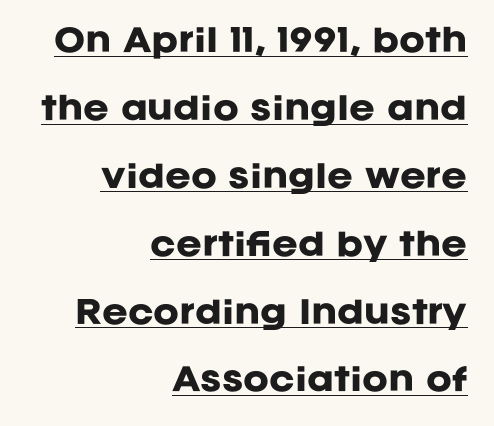
{"serif": "no", "italic": "no", "bold": "yes", "weight": "heavy", "width": "normal", "stroke_contrast": "low", "x_height": "large", "monospaced": "no", "underline": "yes", "align": "right", "line_spacing": "loose", "line_spacing_ratio": 2.19, "letter_spacing": "normal", "letter_spacing_em": 0.0, "glyph_px": 31}
